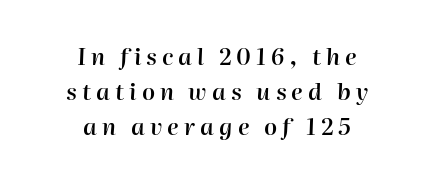
{"italic": "yes", "lean": "right", "slant_degrees": 2, "bold": "semi", "underline": "no", "align": "center", "line_spacing": "normal", "line_spacing_ratio": 1.53, "letter_spacing": "wide", "letter_spacing_em": 0.22, "glyph_px": 23}
